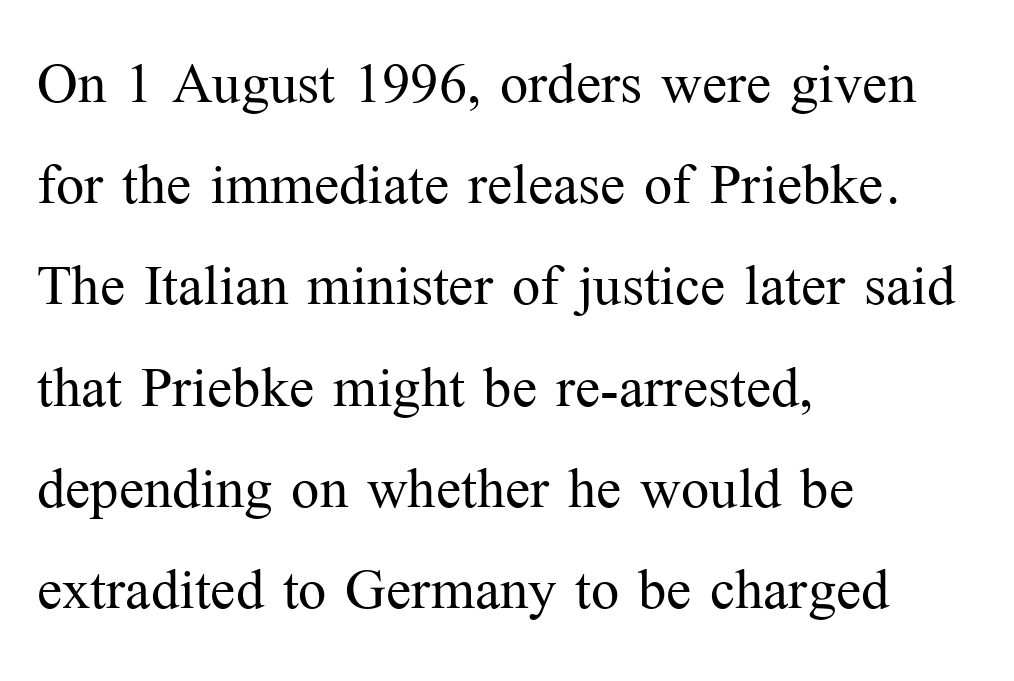
{"serif": "yes", "italic": "no", "bold": "no", "weight": "light", "width": "normal", "stroke_contrast": "medium", "x_height": "medium", "monospaced": "no", "underline": "no", "align": "left", "line_spacing": "normal", "line_spacing_ratio": 1.35, "letter_spacing": "normal", "letter_spacing_em": 0.0, "glyph_px": 75}
